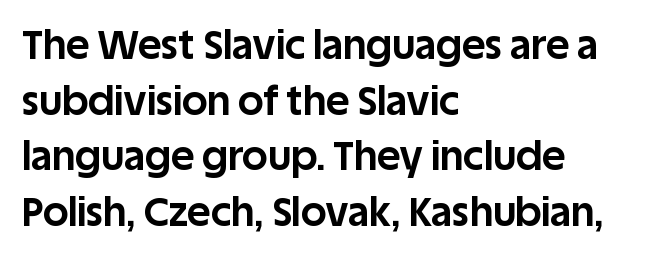
The image shows 40 px bold sans-serif type, upright; set left-aligned, normal line spacing (1.39x), normal letter spacing, not underlined; low stroke contrast and a large x-height.
